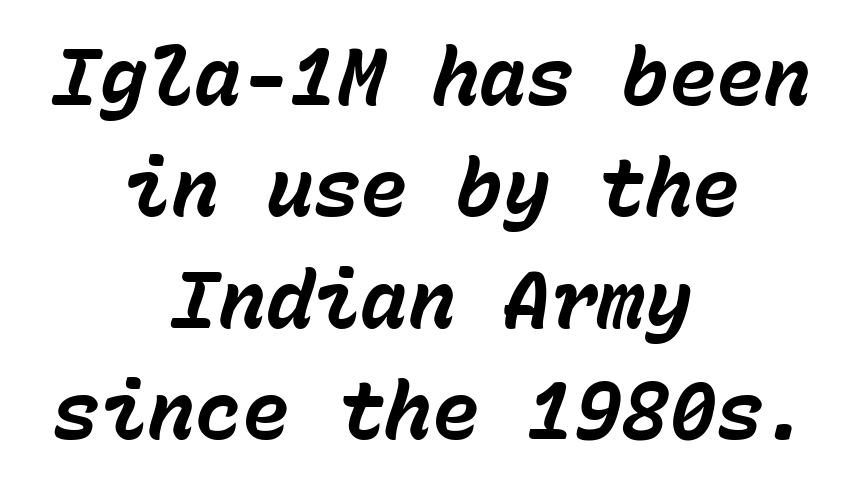
{"italic": "yes", "lean": "right", "slant_degrees": 15, "bold": "yes", "weight": "bold", "width": "normal", "stroke_contrast": "low", "x_height": "medium", "monospaced": "yes", "underline": "no", "align": "center", "line_spacing": "normal", "line_spacing_ratio": 1.41, "letter_spacing": "normal", "letter_spacing_em": 0.0, "glyph_px": 79}
